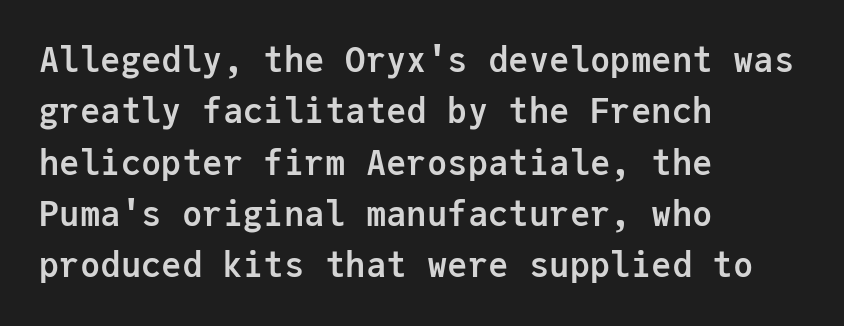
Q: Is the text bold? A: Yes.
Q: Is the text italic (slanted)? A: No, it is upright.
Q: Is the typeface a serif or a sans-serif typeface? A: Sans-serif.
Q: Is the text underlined? A: No.
Q: How is the paragraph aligned? A: Left-aligned.
Q: Is the spacing between letters normal or unusually wide? A: Normal.
Q: Is the spacing between lines tight, normal or loose? A: Normal.
Q: Width (condensed, normal, or wide)? A: Normal.
Q: Stroke contrast? A: Low.
Q: x-height? A: Medium.
Q: Monospaced? A: Yes.
